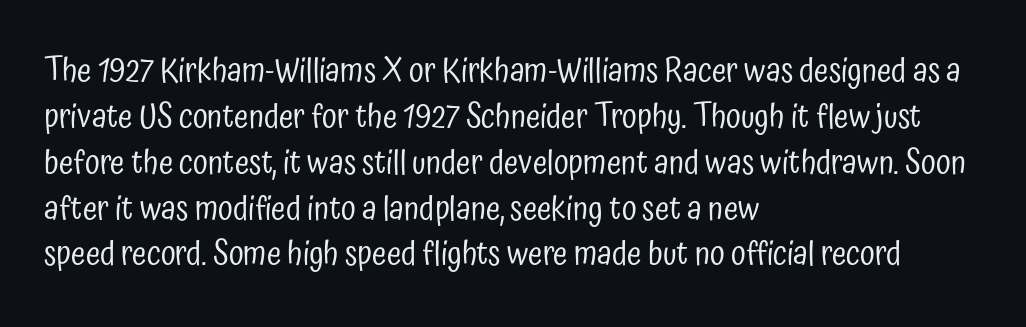
The image shows 33 px regular-weight, condensed sans-serif type, upright; set left-aligned, normal line spacing (1.39x), normal letter spacing, not underlined; low stroke contrast and a medium x-height.
